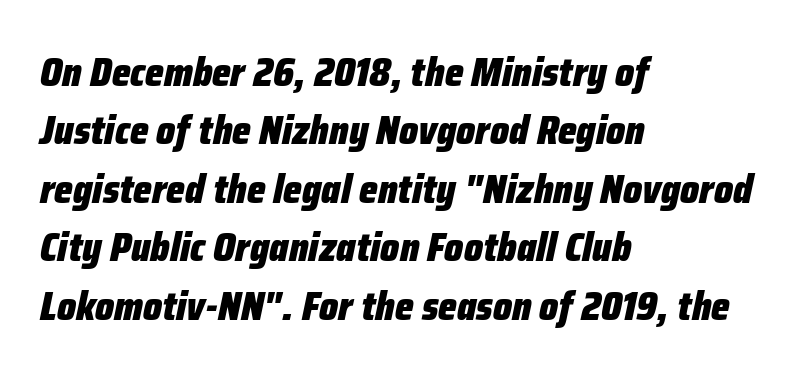
These lines are rendered in a variable-pitch font. The lettering tilts uniformly, giving the passage an italic look. The ragged edge is on the right, which tells us the setting is flush left. Typographic density is high because the face is bold. The passage shown has conventional tracking throughout. Lines of text with bare space underneath.
